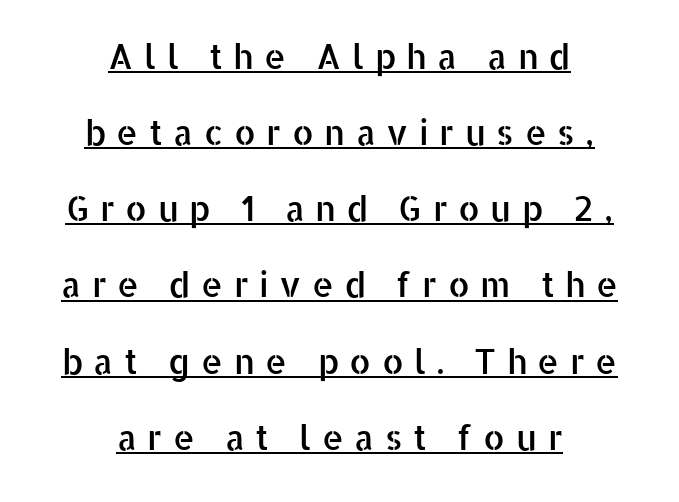
The image shows 34 px sans-serif type, upright; set centered, loose line spacing (2.24x), unusually wide letter spacing (+0.31 em), underlined; low stroke contrast and a medium x-height.
